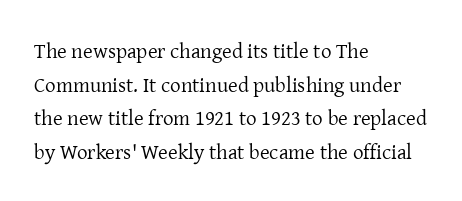
The font's upright variant was chosen for this text. Does the leading feel generous? No, just average. Letters rest on an invisible, unmarked baseline. Heft: none added — not bold. Typeset ragged right — the left edge is the straight one.
